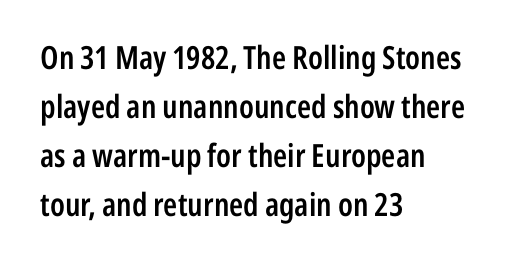
{"serif": "no", "italic": "no", "bold": "semi", "weight": "semibold", "width": "condensed", "stroke_contrast": "low", "x_height": "medium", "monospaced": "no", "underline": "no", "align": "left", "line_spacing": "normal", "line_spacing_ratio": 1.53, "letter_spacing": "normal", "letter_spacing_em": 0.0, "glyph_px": 32}
